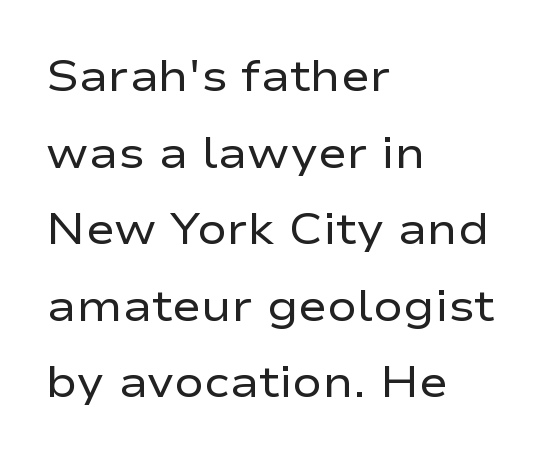
Q: Is the text bold? A: No.
Q: Is the text italic (slanted)? A: No, it is upright.
Q: Is the typeface a serif or a sans-serif typeface? A: Sans-serif.
Q: Is the text underlined? A: No.
Q: How is the paragraph aligned? A: Left-aligned.
Q: Is the spacing between letters normal or unusually wide? A: Normal.
Q: Width (condensed, normal, or wide)? A: Wide.
Q: Stroke contrast? A: Low.
Q: x-height? A: Medium.
Q: Monospaced? A: No.
